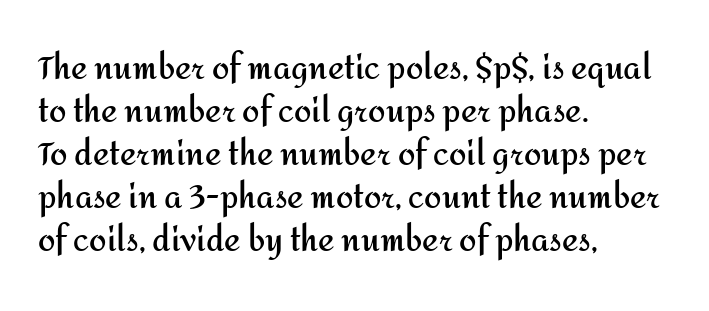
The image shows 31 px semibold sans-serif type, upright; set left-aligned, normal line spacing (1.39x), normal letter spacing, not underlined; medium stroke contrast and a medium x-height.
